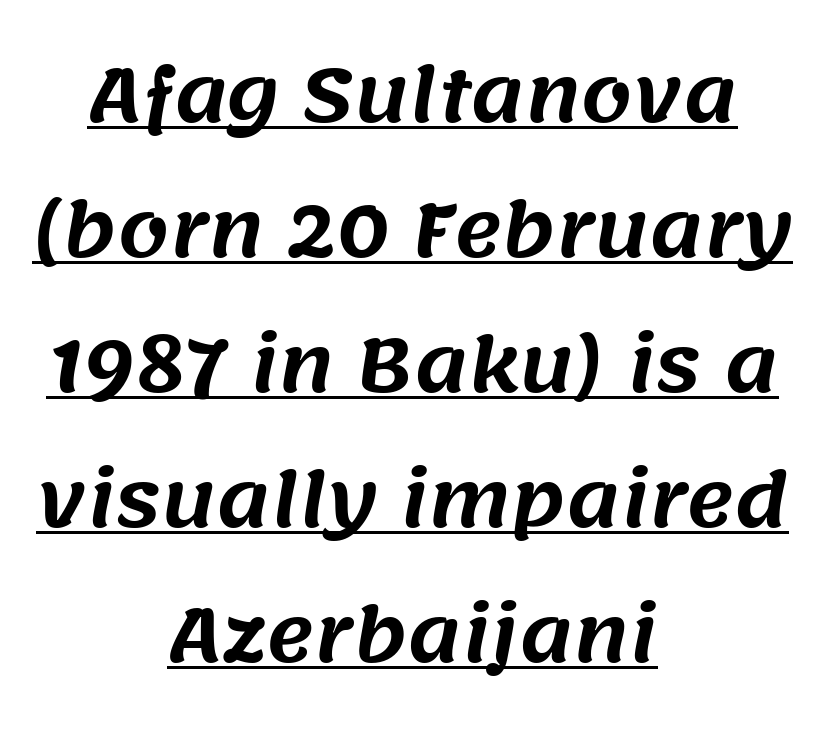
{"serif": "no", "width": "normal", "stroke_contrast": "medium", "x_height": "large", "monospaced": "no", "underline": "yes", "align": "center", "line_spacing_ratio": 1.85, "letter_spacing": "normal", "letter_spacing_em": 0.0, "glyph_px": 73}
